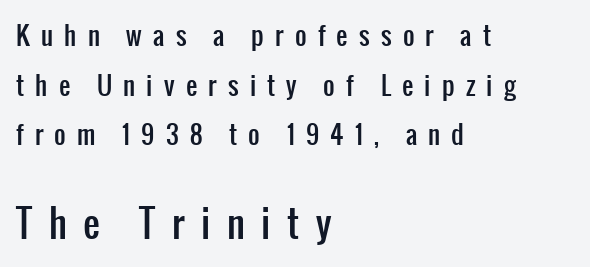
The image shows 37 px condensed sans-serif type, upright; set left-aligned, loose line spacing (1.99x), unusually wide letter spacing (+0.45 em), not underlined; the second (bottom) block is 1.48x larger; low stroke contrast and a medium x-height.
